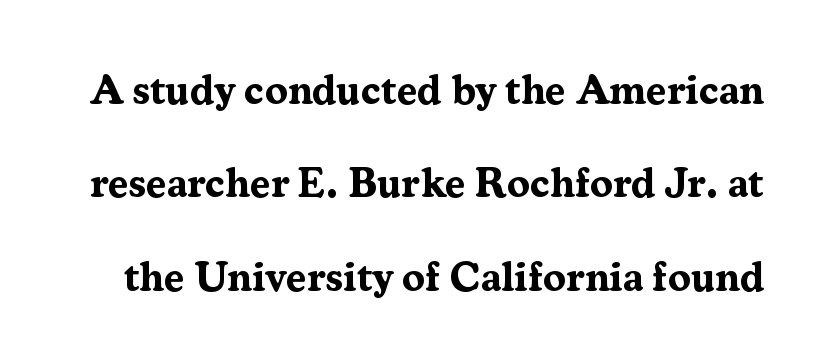
The image shows 41 px bold serif type, upright; set loose line spacing (2.28x), normal letter spacing, not underlined; medium stroke contrast and a medium x-height.
